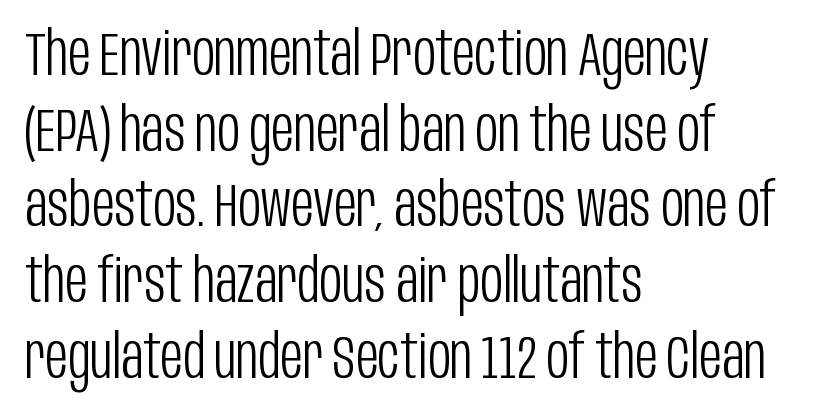
{"serif": "no", "italic": "no", "bold": "no", "weight": "light", "width": "condensed", "stroke_contrast": "low", "x_height": "large", "monospaced": "no", "underline": "no", "align": "left", "line_spacing_ratio": 1.22, "letter_spacing": "normal", "letter_spacing_em": 0.0, "glyph_px": 62}
